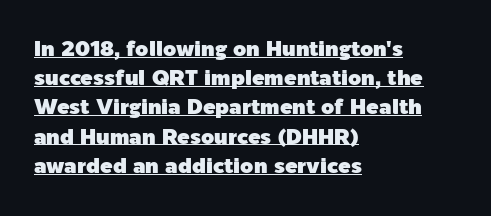
The image shows 21 px text type, upright; set left-aligned, normal line spacing (1.39x), normal letter spacing, underlined.
